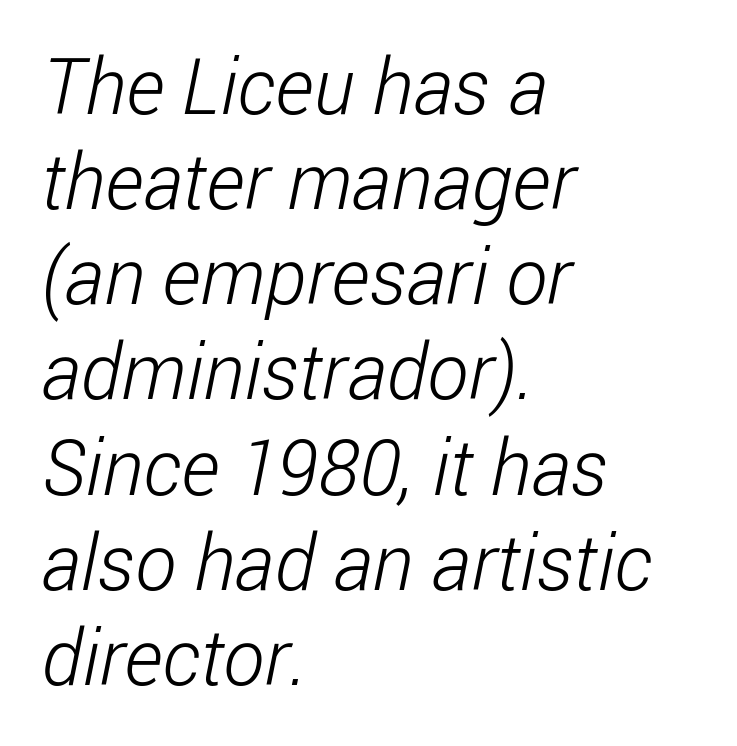
The image shows 78 px light, condensed sans-serif type; set left-aligned, line spacing 1.22x, normal letter spacing, not underlined; low stroke contrast and a medium x-height.
